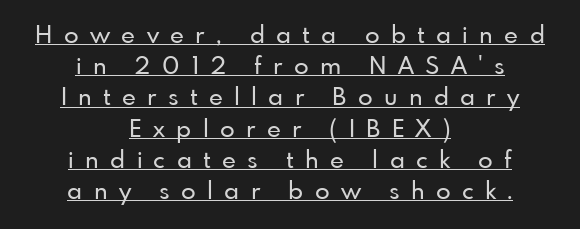
{"italic": "no", "underline": "yes", "align": "center", "line_spacing": "normal", "line_spacing_ratio": 1.3, "letter_spacing": "wide", "letter_spacing_em": 0.47, "glyph_px": 24}
